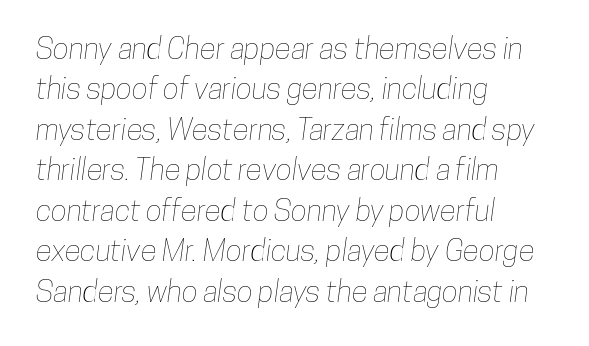
Words float on clear page, feet unadorned. This sample has the flowing, uneven cadence of proportional lettering. Students, observe: this is what conventionally led text looks like. The rendering keeps characters at their native spacing.
